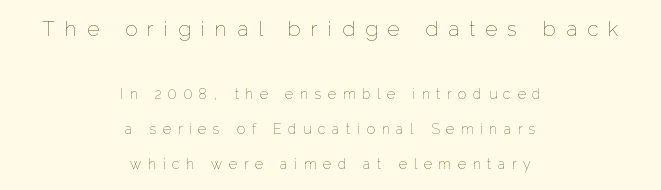
Stroke mass is kept to a normal reading level or below. Every row of glyphs is offset so its center matches the block's center. The string is rendered with underlining switched off. The specimen reads as upright at a glance. The composition opens big and finishes small.
